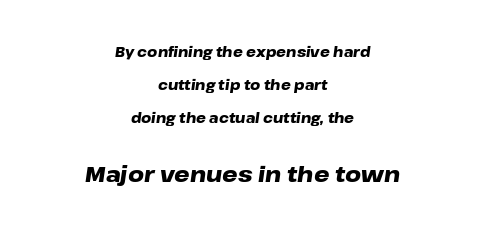
{"italic": "yes", "lean": "right", "slant_degrees": 8, "bold": "yes", "underline": "no", "align": "center", "line_spacing": "loose", "line_spacing_ratio": 2.34, "letter_spacing": "normal", "letter_spacing_em": 0.0, "larger_block": "second", "size_ratio": 1.57, "glyph_px": 22}
